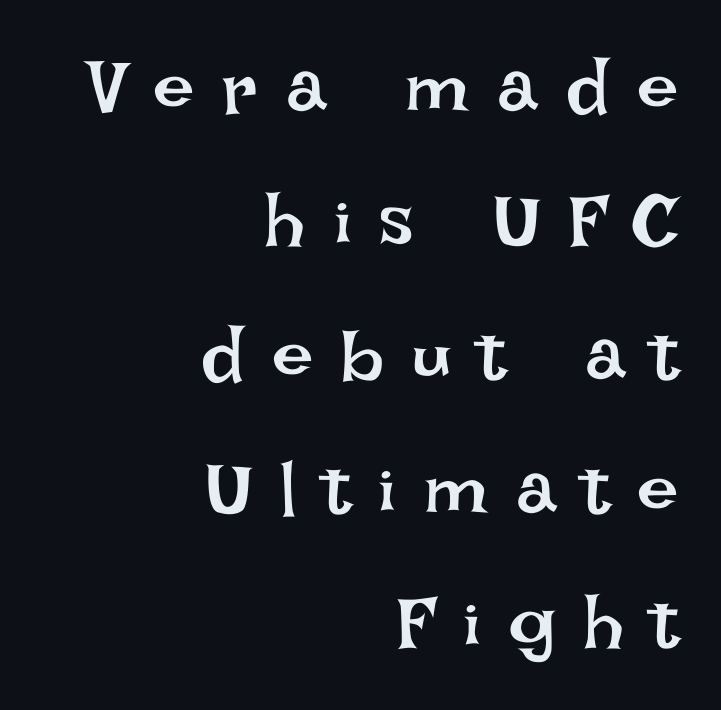
{"italic": "no", "bold": "no", "weight": "regular", "width": "normal", "stroke_contrast": "low", "x_height": "large", "monospaced": "no", "underline": "no", "align": "right", "line_spacing_ratio": 1.81, "letter_spacing": "wide", "letter_spacing_em": 0.38, "glyph_px": 74}
